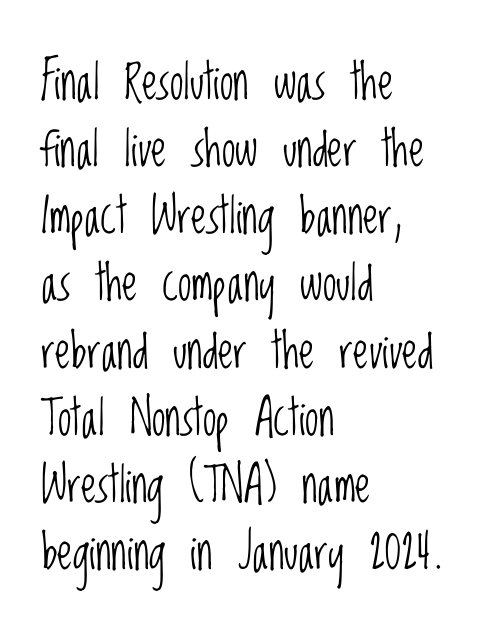
Q: Is the text bold? A: No.
Q: Is the text italic (slanted)? A: No, it is upright.
Q: Is the typeface a serif or a sans-serif typeface? A: Sans-serif.
Q: Is the text underlined? A: No.
Q: How is the paragraph aligned? A: Left-aligned.
Q: Is the spacing between letters normal or unusually wide? A: Normal.
Q: Is the spacing between lines tight, normal or loose? A: Normal.
Q: Width (condensed, normal, or wide)? A: Condensed.
Q: Stroke contrast? A: Low.
Q: x-height? A: Large.
Q: Monospaced? A: No.
